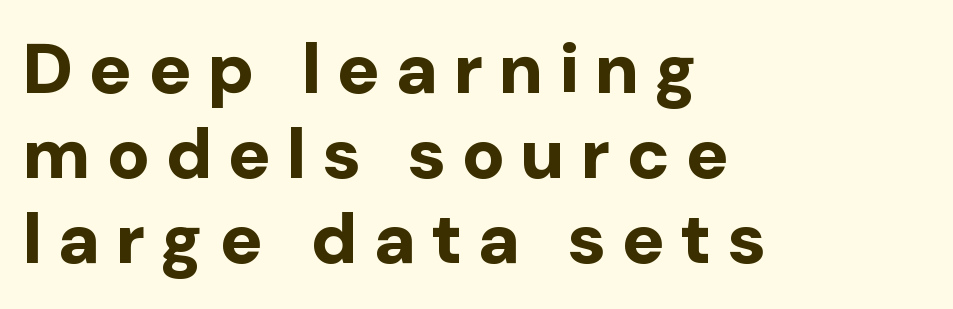
{"serif": "no", "italic": "no", "bold": "yes", "weight": "bold", "width": "normal", "stroke_contrast": "low", "x_height": "medium", "monospaced": "no", "underline": "no", "align": "left", "line_spacing_ratio": 1.2, "letter_spacing": "wide", "letter_spacing_em": 0.22, "glyph_px": 71}
